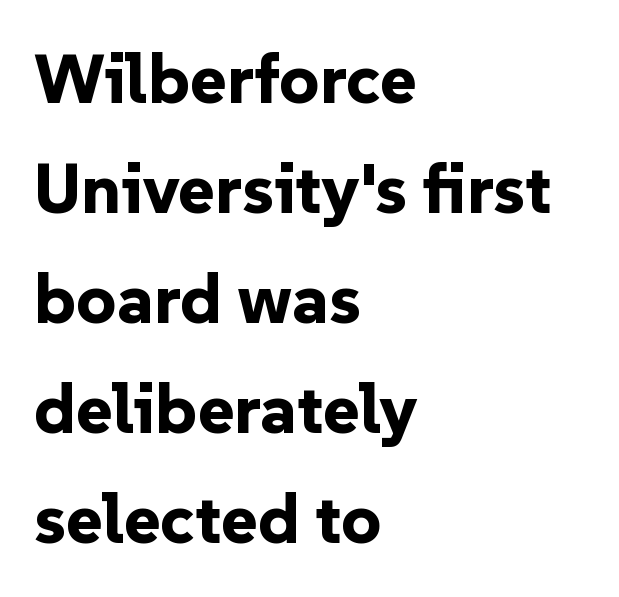
Short note: letters normally spaced. The letters carry no serifs — their stems end cleanly without finishing strokes. Does the lettering tilt? It doesn't — this is upright. Looks like regular typesetting: each glyph gets only the width it needs. The rendering uses a moderate line-height, typical for paragraphs. Typesetter's note: full bold, strokes at maximum text heaviness.
